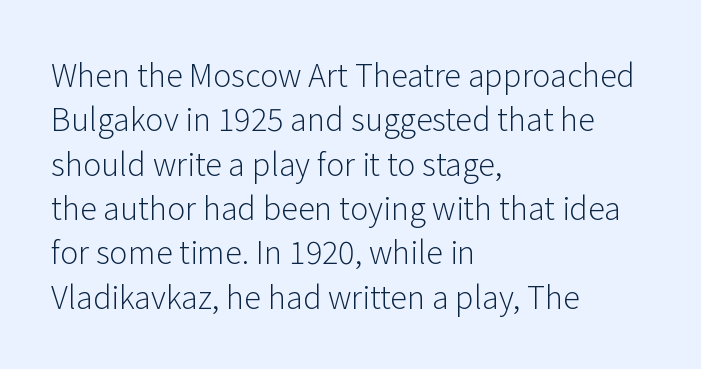
A typesetter would call this leading conventional body-copy spacing. To sum up the face: it is a sans, with no serifs. Horizontally, the lines are justified to the leading edge only. Nothing heavy about these letters — not bold at all.
